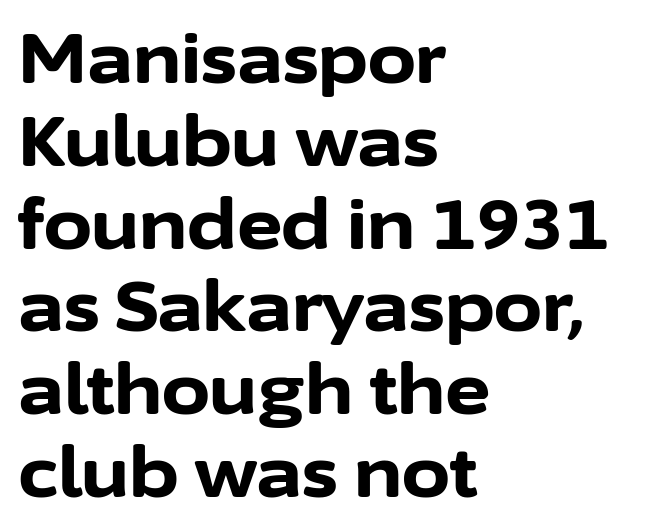
Q: Is the text bold? A: Yes.
Q: Is the text italic (slanted)? A: No, it is upright.
Q: Is the typeface a serif or a sans-serif typeface? A: Sans-serif.
Q: Is the text underlined? A: No.
Q: How is the paragraph aligned? A: Left-aligned.
Q: Is the spacing between letters normal or unusually wide? A: Normal.
Q: Width (condensed, normal, or wide)? A: Normal.
Q: Stroke contrast? A: Low.
Q: x-height? A: Medium.
Q: Monospaced? A: No.
